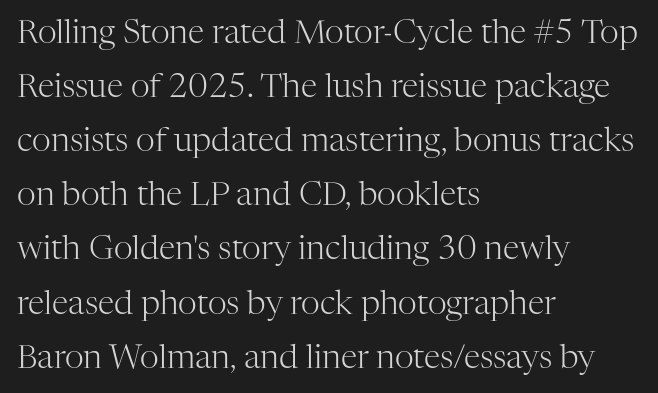
The line texture is even and compact thanks to regular tracking. Posture: vertical. The characters display serif detailing at their extremities. How would I describe the line gaps? Plain and ordinary. Honestly, there is no underline to notice here at all. The ragged edge is on the right, which tells us the setting is flush left.
